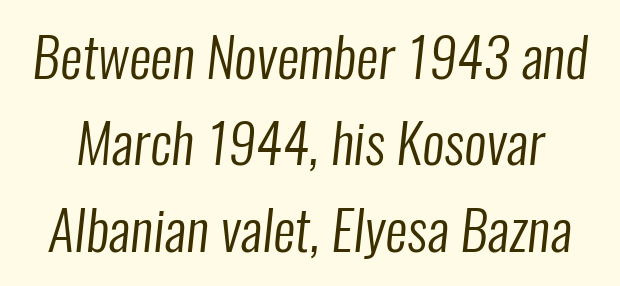
Unbolded letterforms with no extra heft. Observe the absence of serifs on each vertical stroke in this sample. You could not count columns in this text — the font is proportionally spaced. Does extra space separate the letters? No, they use regular spacing. Honestly, the row spacing looks completely unremarkable. The string is rendered with underlining switched off.
